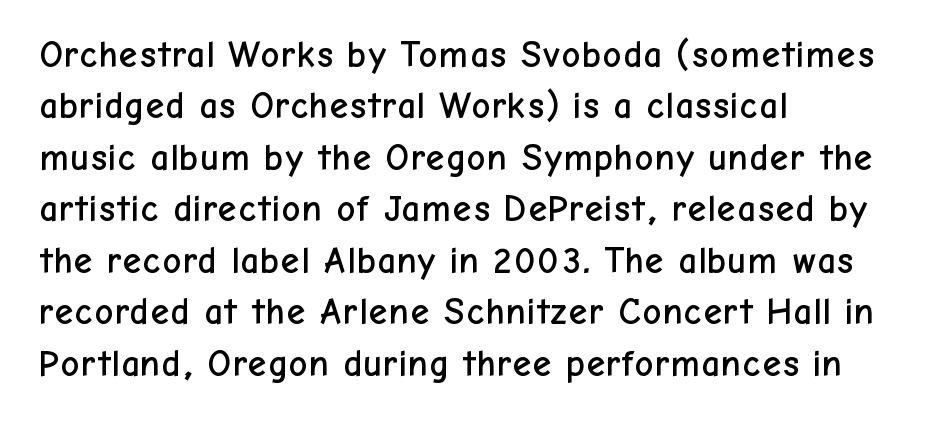
Q: Is the text italic (slanted)? A: No, it is upright.
Q: Is the typeface a serif or a sans-serif typeface? A: Sans-serif.
Q: Is the text underlined? A: No.
Q: How is the paragraph aligned? A: Left-aligned.
Q: Is the spacing between letters normal or unusually wide? A: Normal.
Q: Is the spacing between lines tight, normal or loose? A: Normal.
Q: Width (condensed, normal, or wide)? A: Normal.
Q: Stroke contrast? A: Low.
Q: x-height? A: Medium.
Q: Monospaced? A: No.
